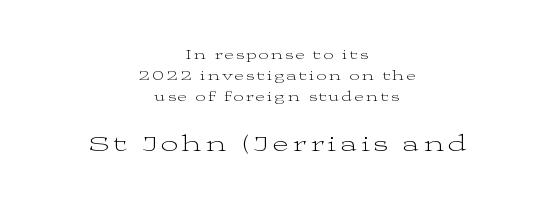
{"italic": "no", "bold": "no", "underline": "no", "align": "center", "line_spacing": "normal", "line_spacing_ratio": 1.51, "larger_block": "second", "size_ratio": 1.71, "glyph_px": 24}
